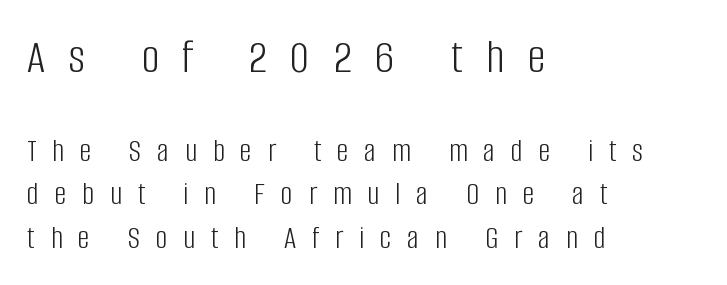
Q: Is the text bold? A: No.
Q: Is the text italic (slanted)? A: No, it is upright.
Q: Is the typeface a serif or a sans-serif typeface? A: Sans-serif.
Q: Is the text underlined? A: No.
Q: How is the paragraph aligned? A: Left-aligned.
Q: Is the spacing between letters normal or unusually wide? A: Unusually wide.
Q: Is the spacing between lines tight, normal or loose? A: Normal.
Q: Which block of text is set in a larger size, the first (top) or the second (bottom)? A: The first (top) one.
Q: Width (condensed, normal, or wide)? A: Condensed.
Q: Stroke contrast? A: Low.
Q: x-height? A: Large.
Q: Monospaced? A: No.
